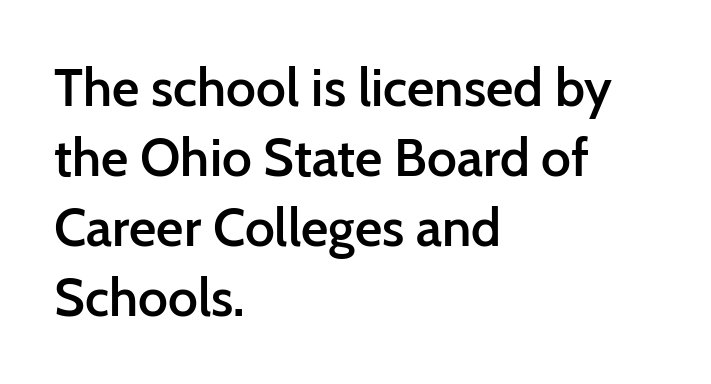
Q: Is the text bold? A: Semi-bold.
Q: Is the text italic (slanted)? A: No, it is upright.
Q: Is the typeface a serif or a sans-serif typeface? A: Sans-serif.
Q: Is the text underlined? A: No.
Q: How is the paragraph aligned? A: Left-aligned.
Q: Is the spacing between letters normal or unusually wide? A: Normal.
Q: Is the spacing between lines tight, normal or loose? A: Normal.
Q: Width (condensed, normal, or wide)? A: Normal.
Q: Stroke contrast? A: Low.
Q: x-height? A: Medium.
Q: Monospaced? A: No.
